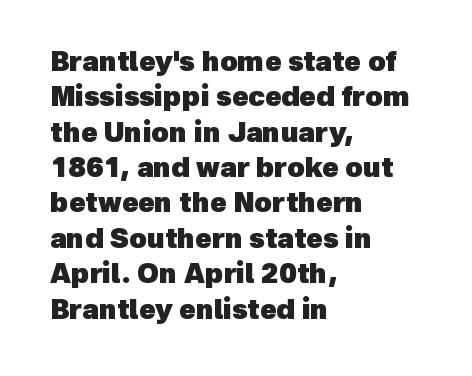
Q: Is the text bold? A: Yes.
Q: Is the text underlined? A: No.
Q: How is the paragraph aligned? A: Left-aligned.
Q: Is the spacing between letters normal or unusually wide? A: Normal.
Q: Is the spacing between lines tight, normal or loose? A: Normal.
